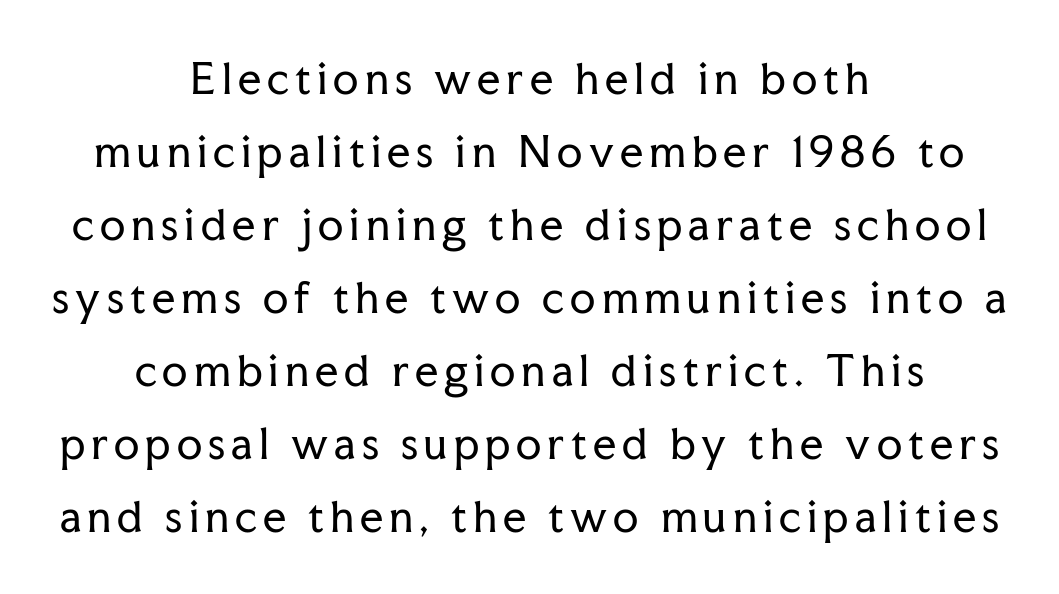
{"serif": "yes", "italic": "no", "bold": "no", "weight": "regular", "width": "normal", "stroke_contrast": "low", "x_height": "medium", "monospaced": "no", "underline": "no", "align": "center", "line_spacing_ratio": 1.78, "glyph_px": 41}
